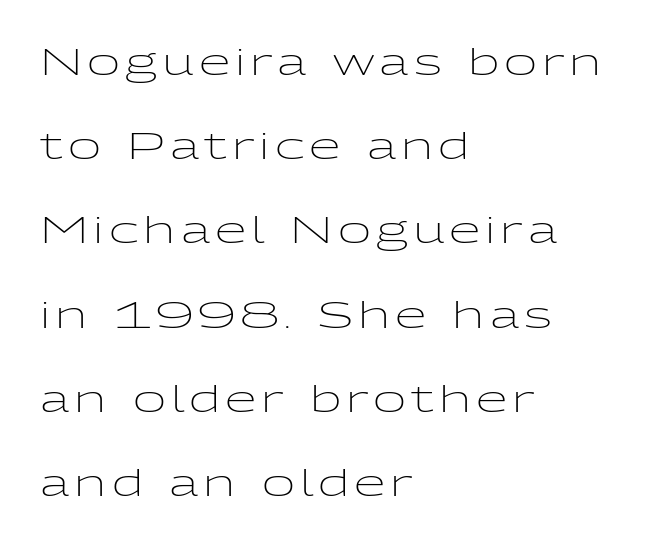
Is there much room between lines? Yes — plenty of vertical air separates them. Rendered with straight, roman letterforms. No feet cap the strokes, marking this as sans-serif type. Proportional: the letters do not fall into vertical columns.
